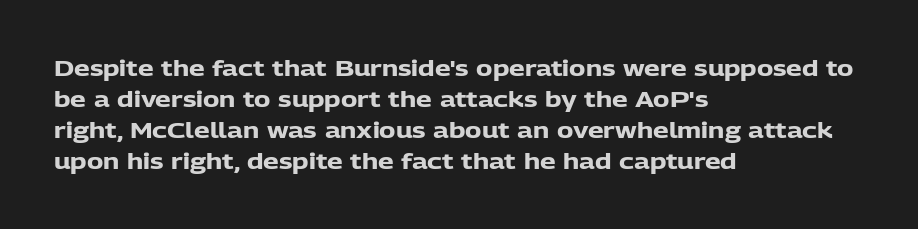
Q: Is the text bold? A: Yes.
Q: Is the text italic (slanted)? A: No, it is upright.
Q: Is the text underlined? A: No.
Q: How is the paragraph aligned? A: Left-aligned.
Q: Is the spacing between letters normal or unusually wide? A: Normal.
Q: Is the spacing between lines tight, normal or loose? A: Normal.
